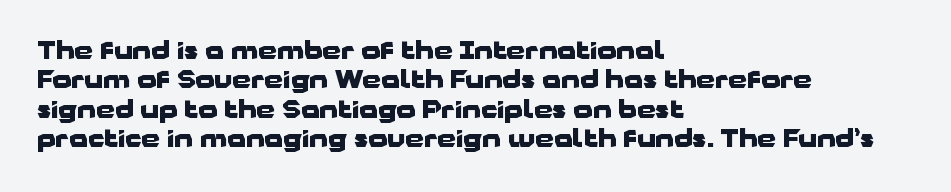
Q: Is the text bold? A: Yes.
Q: Is the text italic (slanted)? A: No, it is upright.
Q: Is the text underlined? A: No.
Q: How is the paragraph aligned? A: Left-aligned.
Q: Is the spacing between letters normal or unusually wide? A: Normal.
